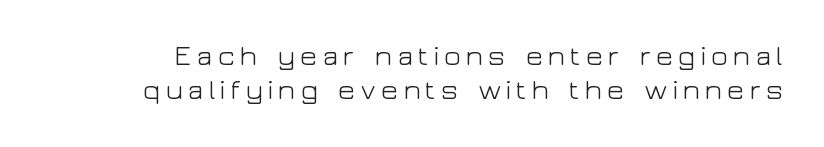
Every character sits straight up, as roman type does. Are there feet on the stems? There aren't — it's a sans. The typesetting does not lean heavy: it is not bold. The rendering uses natural spacing where letterforms have individual widths. Any mark beneath the type? The region is blank.
